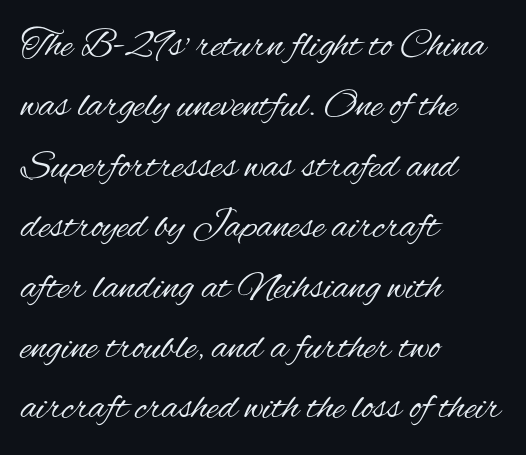
The image shows 40 px regular-weight, condensed sans-serif type; set left-aligned, normal line spacing (1.51x), normal letter spacing, not underlined; medium stroke contrast and a small x-height.
